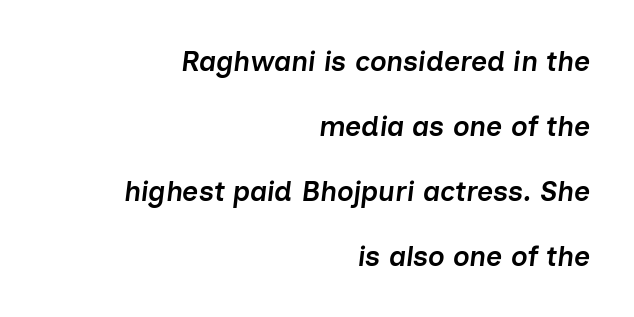
Whoever set this chose breathing room over compactness in the vertical rhythm. Character widths vary here, with narrow letters taking less room than wide ones. The face used here is a semibold: visibly heavier than regular, lighter than bold. These lines were composed using italics. The letterforms sit shoulder to shoulder at normal distance.
